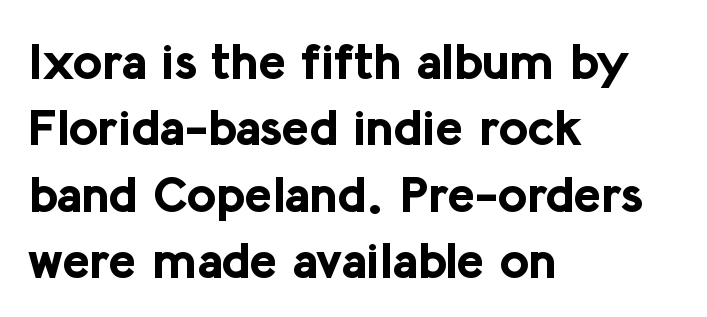
{"serif": "no", "italic": "no", "bold": "yes", "weight": "bold", "width": "normal", "stroke_contrast": "low", "x_height": "medium", "monospaced": "no", "underline": "no", "align": "left", "line_spacing": "normal", "line_spacing_ratio": 1.3, "letter_spacing": "normal", "letter_spacing_em": 0.0, "glyph_px": 51}
